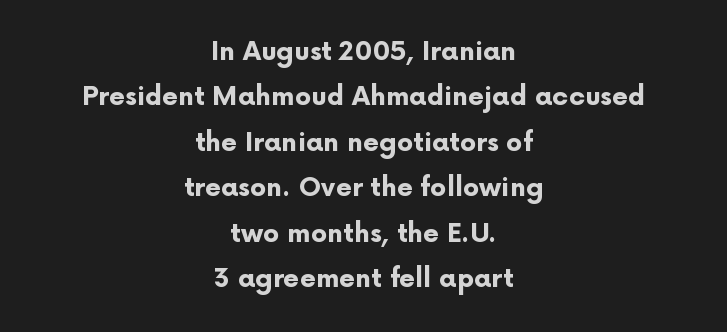
The image shows 26 px bold type, upright; set centered, line spacing 1.75x, normal letter spacing, not underlined.
